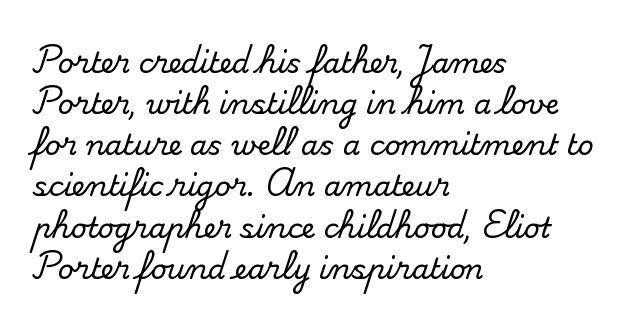
The image shows 28 px text type; set left-aligned, normal line spacing (1.47x), normal letter spacing, not underlined; medium stroke contrast and a small x-height.
